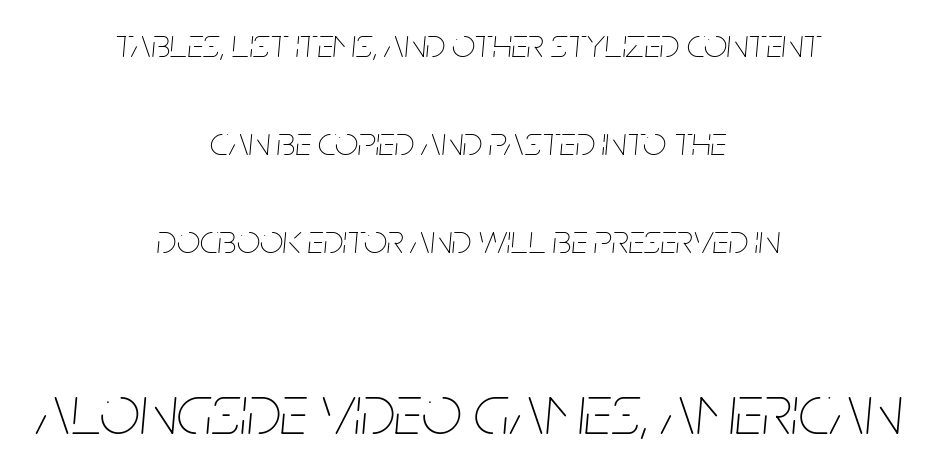
{"italic": "yes", "lean": "right", "slant_degrees": 5, "bold": "no", "weight": "thin", "width": "condensed", "stroke_contrast": "low", "x_height": "large", "monospaced": "no", "underline": "no", "align": "center", "line_spacing": "loose", "line_spacing_ratio": 2.39, "letter_spacing": "normal", "letter_spacing_em": 0.0, "larger_block": "second", "size_ratio": 1.73, "glyph_px": 71}
